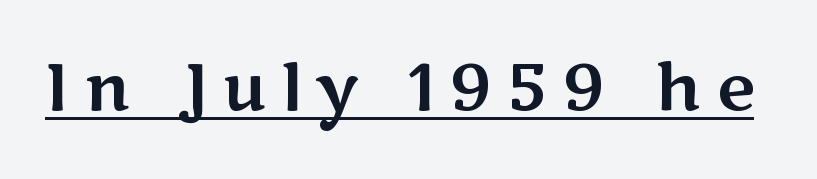
Examine the stroke ends and you'll find no serifs. Posture: upright roman. The passage shown has open, widely tracked lettering throughout. You could not count columns in this text — the font is proportionally spaced. The rendering uses the underline text-decoration.
